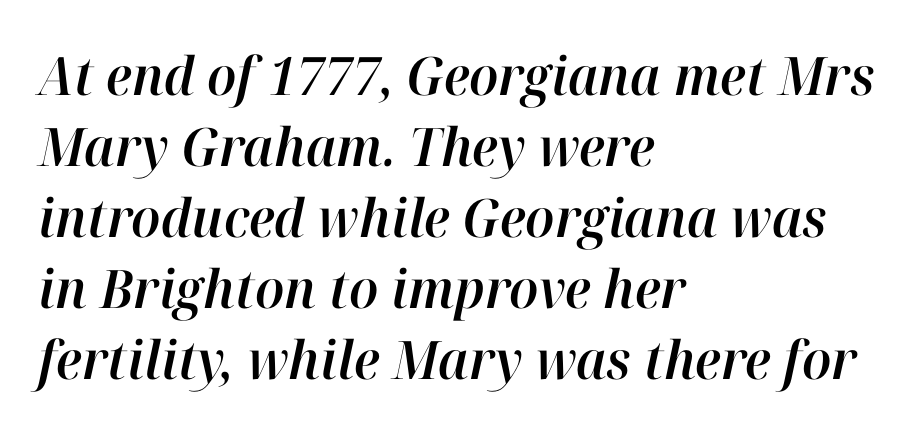
Plain, unruled lines of type. Is the type slanted? Yes — the strokes lean at a clear angle. Successive baselines arrive at the customary interval. This rendering uses left alignment, leaving the right contour irregular.
